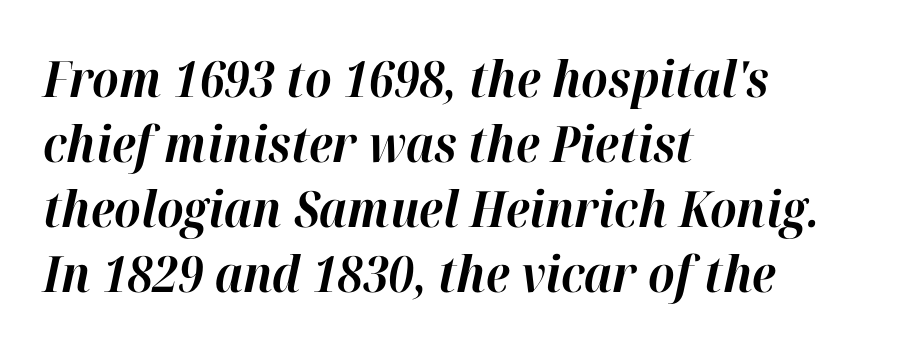
Slant detected: the letters are inclined. Bare-footed words on every line. What's the leading like? Ordinary, nothing unusual. The passage shown has conventional tracking throughout. The letters advance in unequal steps, a hallmark of proportional type.
